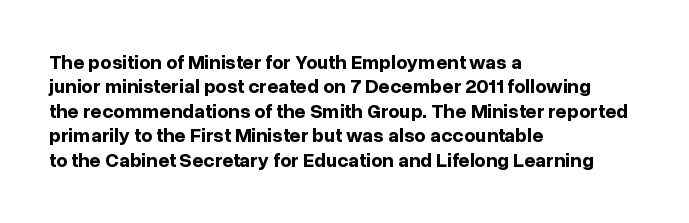
In terms of weight, the rendering is a true, heavy bold. In CSS terms this would be text-align: left. This rendering leaves character spacing at its baseline value. Honestly, there is no underline to notice here at all. The typography opts for an upright posture over an oblique one.
